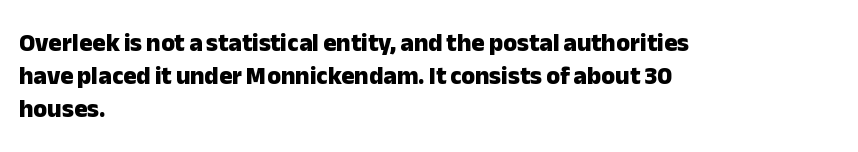
{"italic": "no", "bold": "yes", "underline": "no", "align": "left", "line_spacing": "normal", "line_spacing_ratio": 1.32, "letter_spacing": "normal", "letter_spacing_em": 0.0, "glyph_px": 25}
